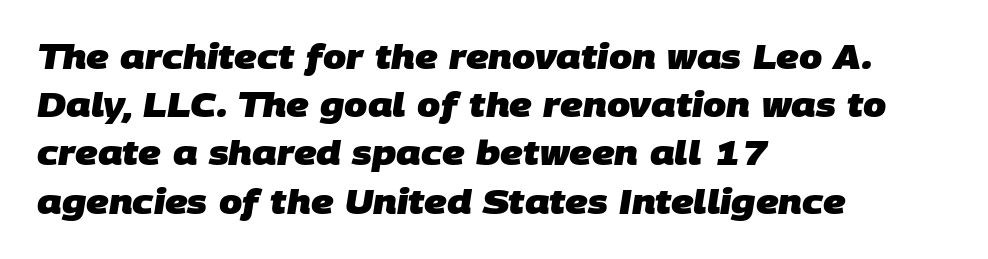
{"serif": "no", "bold": "yes", "weight": "heavy", "width": "normal", "stroke_contrast": "low", "x_height": "large", "monospaced": "no", "underline": "no", "align": "left", "line_spacing": "normal", "line_spacing_ratio": 1.46, "letter_spacing": "normal", "letter_spacing_em": 0.0, "glyph_px": 33}
